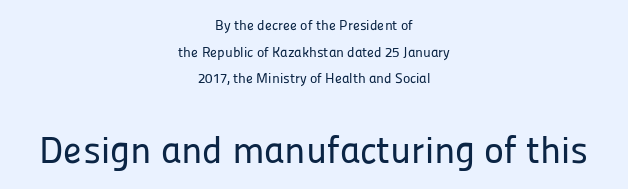
Q: Is the text italic (slanted)? A: No, it is upright.
Q: Is the typeface a serif or a sans-serif typeface? A: Sans-serif.
Q: Is the text underlined? A: No.
Q: How is the paragraph aligned? A: Centered.
Q: Is the spacing between letters normal or unusually wide? A: Normal.
Q: Is the spacing between lines tight, normal or loose? A: Loose.
Q: Which block of text is set in a larger size, the first (top) or the second (bottom)? A: The second (bottom) one.
Q: Width (condensed, normal, or wide)? A: Normal.
Q: Stroke contrast? A: Low.
Q: x-height? A: Medium.
Q: Monospaced? A: No.
